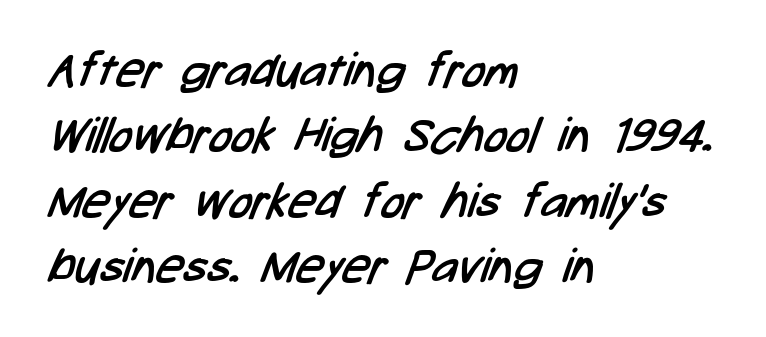
Do the characters align in a grid? No, the font is proportional. The passage shown has conventional tracking throughout. The letterforms sit at book weight or below. Any mark beneath the type? The region is blank. Typographically, this falls in the sans-serif category.
